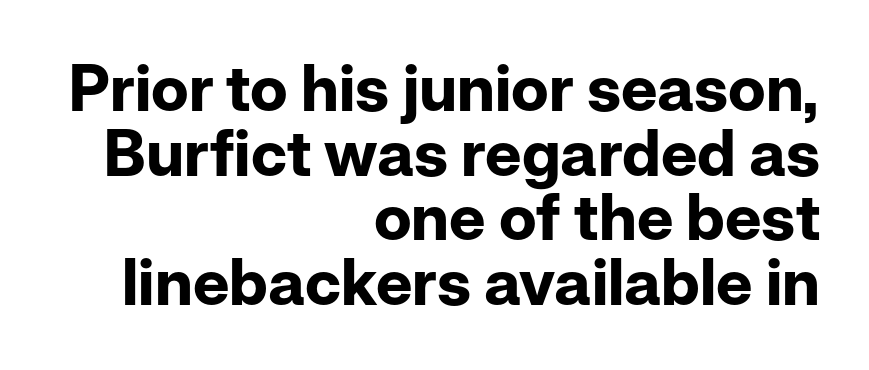
The face used here is proportionally spaced, like ordinary book or web type. The letters sit at their default tracking, neither squeezed nor spread. This is sans-serif lettering, the kind often seen on screens and signage. The rendering uses a small line-height, squeezing the rows.
